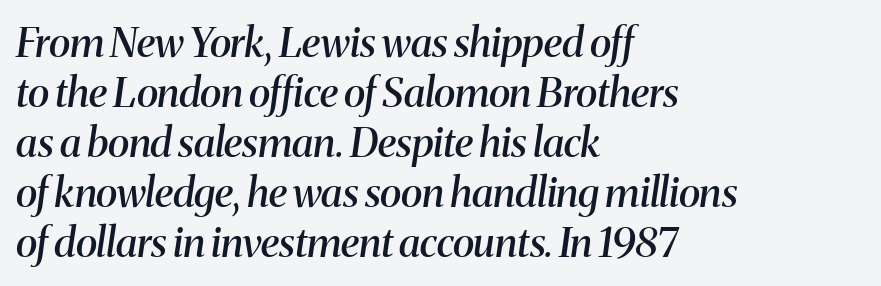
{"serif": "yes", "italic": "yes", "lean": "right", "slant_degrees": 8, "bold": "semi", "weight": "semibold", "width": "normal", "stroke_contrast": "medium", "x_height": "medium", "monospaced": "no", "underline": "no", "align": "left", "line_spacing_ratio": 1.22, "letter_spacing": "normal", "letter_spacing_em": 0.0, "glyph_px": 41}
